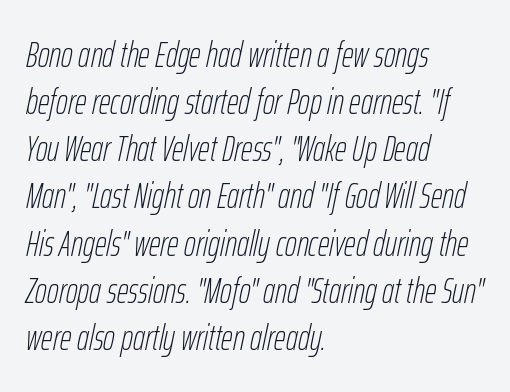
The typeface has the unassuming heft of standard copy or less. Any mark beneath the type? The region is blank. One-word summary of the alignment: left. Leading: standard.
